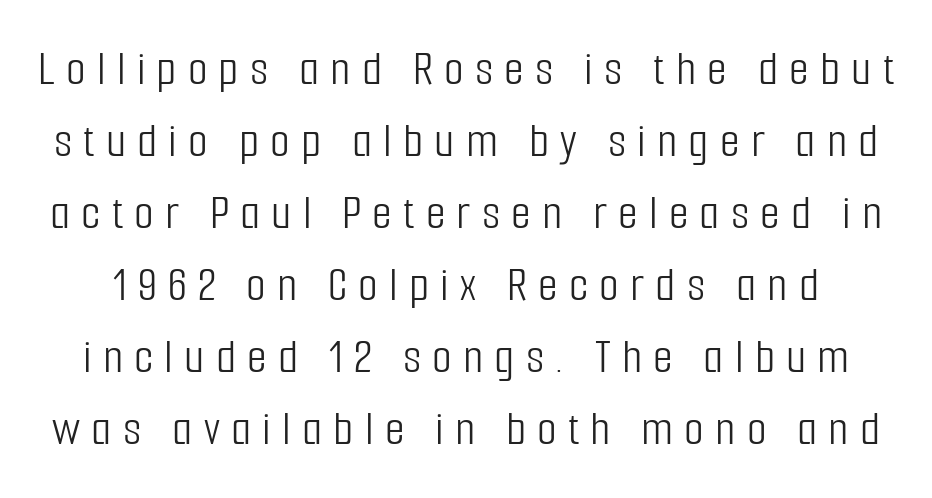
The image shows 51 px light, condensed sans-serif type, upright; set normal line spacing (1.41x), unusually wide letter spacing (+0.22 em), not underlined; low stroke contrast and a medium x-height.
